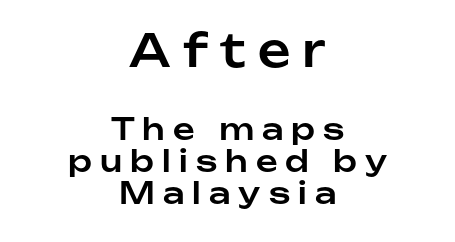
The image shows 45 px sans-serif type, upright; set centered, tight line spacing (1.07x), unusually wide letter spacing (+0.27 em), not underlined; the first (top) block is 1.5x larger; low stroke contrast and a medium x-height.
